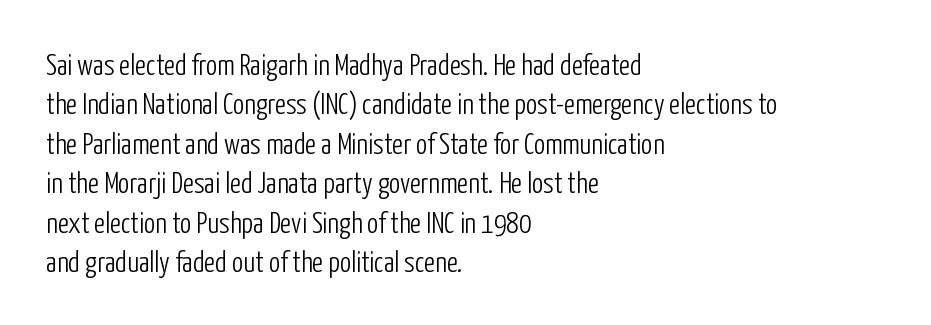
Q: Is the text bold? A: No.
Q: Is the text italic (slanted)? A: No, it is upright.
Q: Is the typeface a serif or a sans-serif typeface? A: Sans-serif.
Q: Is the text underlined? A: No.
Q: How is the paragraph aligned? A: Left-aligned.
Q: Is the spacing between letters normal or unusually wide? A: Normal.
Q: Is the spacing between lines tight, normal or loose? A: Normal.
Q: Width (condensed, normal, or wide)? A: Condensed.
Q: Stroke contrast? A: Low.
Q: x-height? A: Medium.
Q: Monospaced? A: No.
